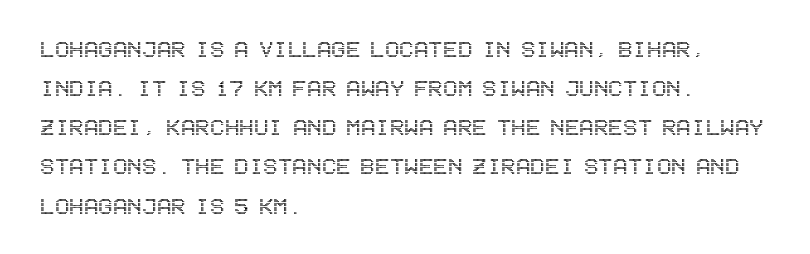
Q: Is the text italic (slanted)? A: No, it is upright.
Q: Is the text underlined? A: No.
Q: How is the paragraph aligned? A: Left-aligned.
Q: Is the spacing between letters normal or unusually wide? A: Normal.
Q: Is the spacing between lines tight, normal or loose? A: Normal.
